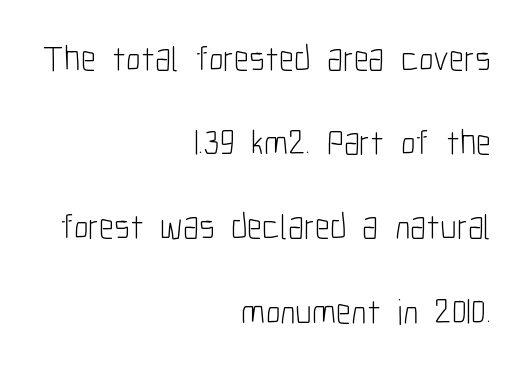
Q: Is the text bold? A: No.
Q: Is the text italic (slanted)? A: No, it is upright.
Q: Is the typeface a serif or a sans-serif typeface? A: Sans-serif.
Q: Is the text underlined? A: No.
Q: How is the paragraph aligned? A: Right-aligned.
Q: Is the spacing between letters normal or unusually wide? A: Normal.
Q: Is the spacing between lines tight, normal or loose? A: Loose.
Q: Width (condensed, normal, or wide)? A: Condensed.
Q: Stroke contrast? A: Low.
Q: x-height? A: Medium.
Q: Monospaced? A: No.
